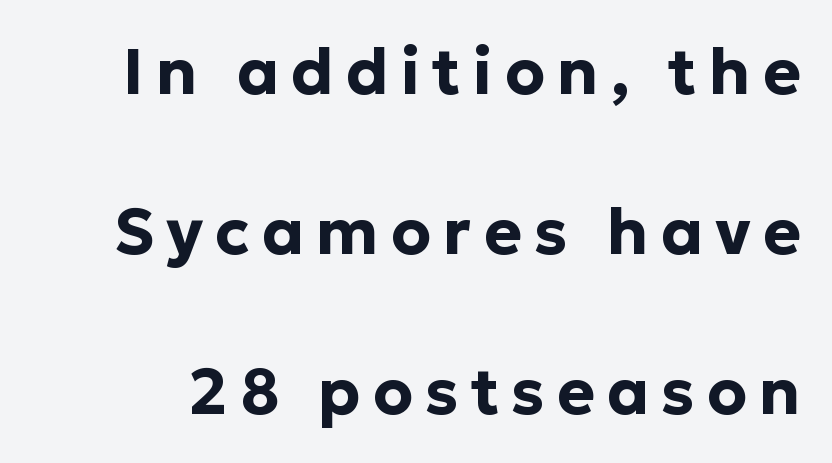
Q: Is the text bold? A: Yes.
Q: Is the text italic (slanted)? A: No, it is upright.
Q: Is the typeface a serif or a sans-serif typeface? A: Sans-serif.
Q: Is the text underlined? A: No.
Q: Is the spacing between lines tight, normal or loose? A: Loose.
Q: Width (condensed, normal, or wide)? A: Normal.
Q: Stroke contrast? A: Low.
Q: x-height? A: Medium.
Q: Monospaced? A: No.
